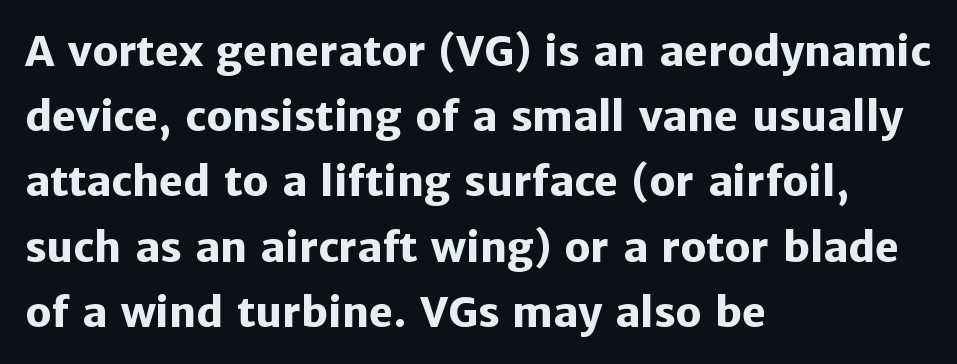
{"serif": "no", "italic": "no", "bold": "yes", "weight": "heavy", "width": "normal", "stroke_contrast": "low", "x_height": "medium", "monospaced": "no", "underline": "no", "align": "left", "line_spacing": "normal", "line_spacing_ratio": 1.59, "letter_spacing": "normal", "letter_spacing_em": 0.0, "glyph_px": 41}
